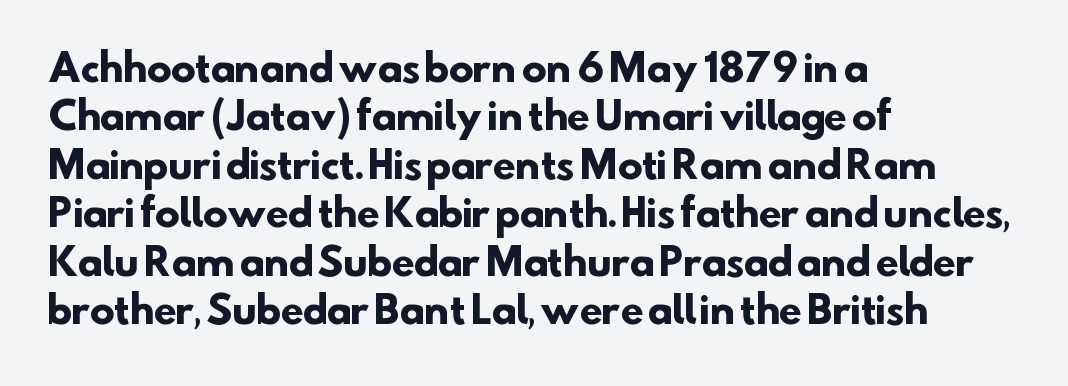
The image shows 37 px heavy sans-serif type; set left-aligned, normal line spacing (1.31x), normal letter spacing, not underlined; low stroke contrast and a small x-height.
